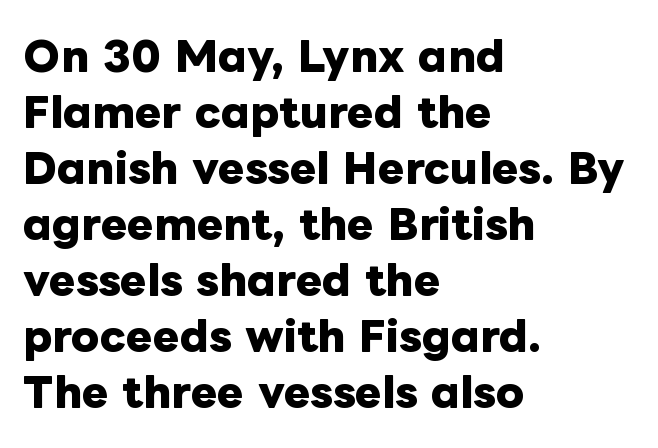
The image shows 40 px heavy type, upright; set left-aligned, normal line spacing (1.4x), normal letter spacing, not underlined; low stroke contrast and a medium x-height.
